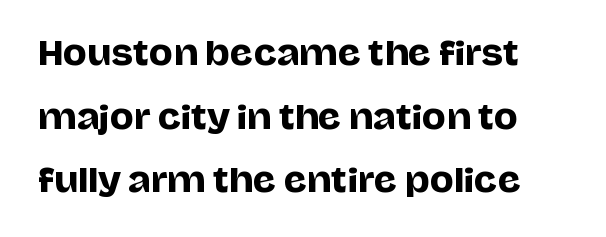
Q: Is the text italic (slanted)? A: No, it is upright.
Q: Is the typeface a serif or a sans-serif typeface? A: Sans-serif.
Q: Is the text underlined? A: No.
Q: Is the spacing between letters normal or unusually wide? A: Normal.
Q: Is the spacing between lines tight, normal or loose? A: Loose.
Q: Width (condensed, normal, or wide)? A: Normal.
Q: Stroke contrast? A: Low.
Q: x-height? A: Large.
Q: Monospaced? A: No.
